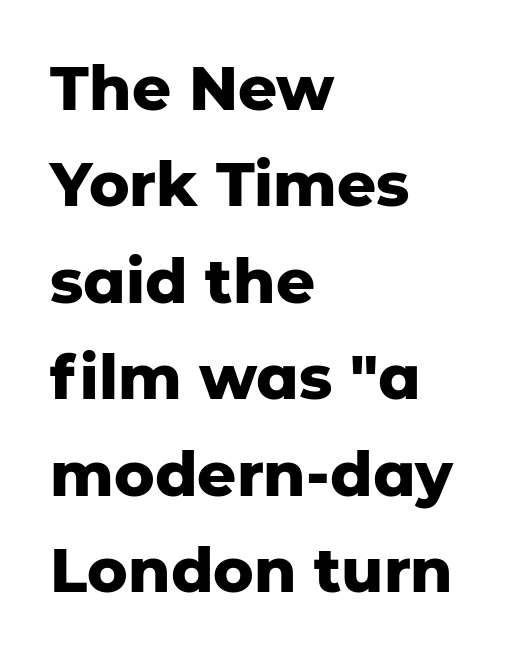
Notice how the passage keeps a crisp vertical edge on the left only. Type without underlining. Thick stems and heavy bowls — unmistakably bold. This sample has the flowing, uneven cadence of proportional lettering.
